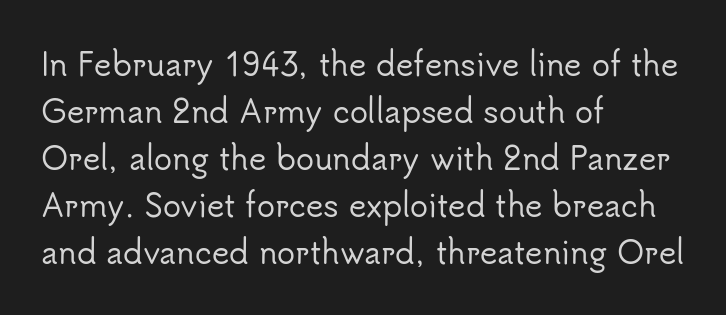
The letters advance in unequal steps, a hallmark of proportional type. A typesetter would mark this as roman, not italic. The vertical gap from one line to the next is medium. Typographically, this falls in the sans-serif category. The letterforms sit shoulder to shoulder at normal distance. Any mark beneath the type? The region is blank.
